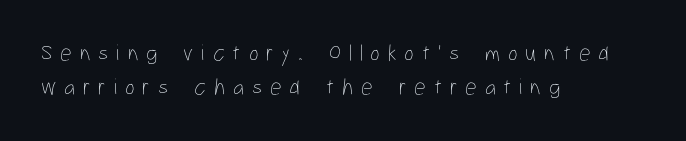
No chunkiness to these letters — they're not bold. The designer left line spacing at the default. Casual observation: everything's shoved over to the left. Underlining? Definitely not there. Posture: vertical.
